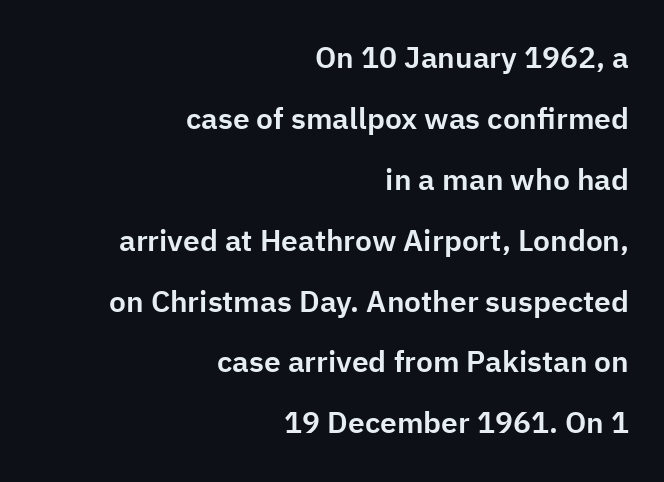
Q: Is the text italic (slanted)? A: No, it is upright.
Q: Is the typeface a serif or a sans-serif typeface? A: Sans-serif.
Q: Is the text underlined? A: No.
Q: How is the paragraph aligned? A: Right-aligned.
Q: Is the spacing between letters normal or unusually wide? A: Normal.
Q: Is the spacing between lines tight, normal or loose? A: Loose.
Q: Width (condensed, normal, or wide)? A: Normal.
Q: Stroke contrast? A: Low.
Q: x-height? A: Medium.
Q: Monospaced? A: No.
